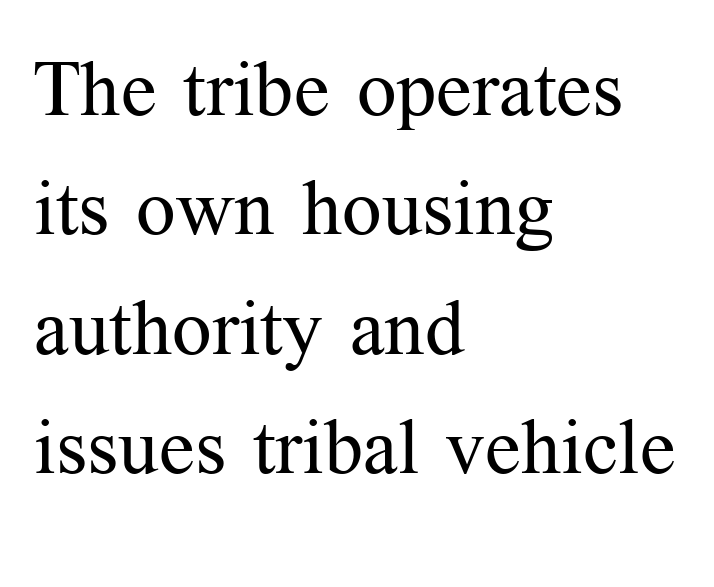
Where is the straight margin? On the left. The passage shown is not bold in any degree. The letters sit at their default tracking, neither squeezed nor spread. Serif or sans? Serif — the stroke terminals have little feet. Posture: straight, roman, zero tilt.
